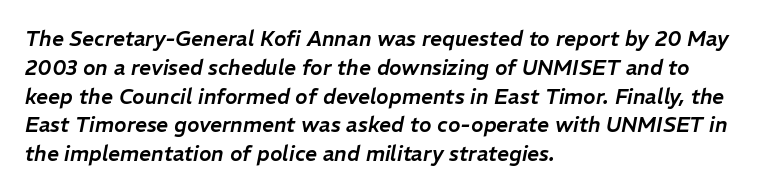
{"italic": "yes", "lean": "right", "slant_degrees": 11, "underline": "no", "align": "left", "line_spacing": "normal", "line_spacing_ratio": 1.37, "letter_spacing": "normal", "letter_spacing_em": 0.0, "glyph_px": 21}
